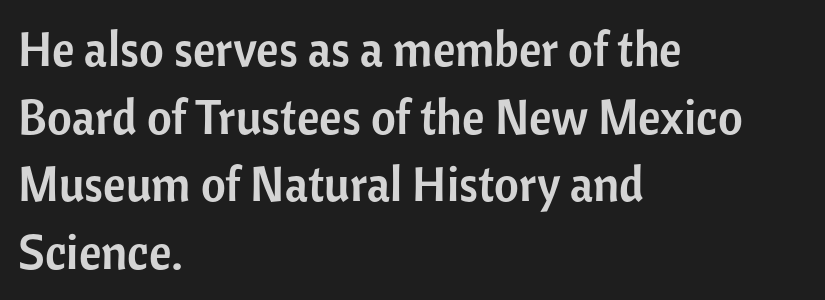
Vertical strokes here are truly vertical. The characters display no serif detailing; their extremities are plain. Proportional: the letters do not fall into vertical columns. The gap between lines stays unmarked. Left-aligned paragraph, ragged on the right.
